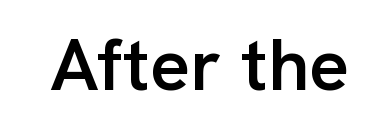
The image shows 74 px semibold sans-serif type, upright; set normal letter spacing, not underlined; low stroke contrast and a medium x-height.
